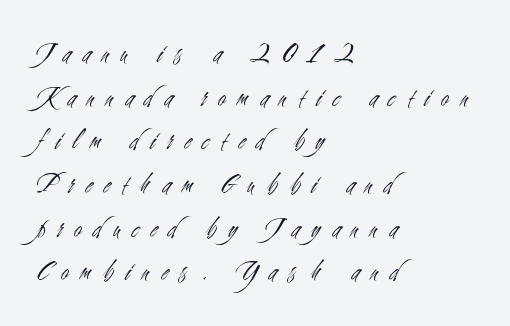
{"serif": "no", "bold": "no", "weight": "light", "width": "condensed", "stroke_contrast": "medium", "x_height": "small", "monospaced": "no", "underline": "no", "align": "left", "line_spacing": "normal", "line_spacing_ratio": 1.56, "letter_spacing": "wide", "letter_spacing_em": 0.43, "glyph_px": 28}
